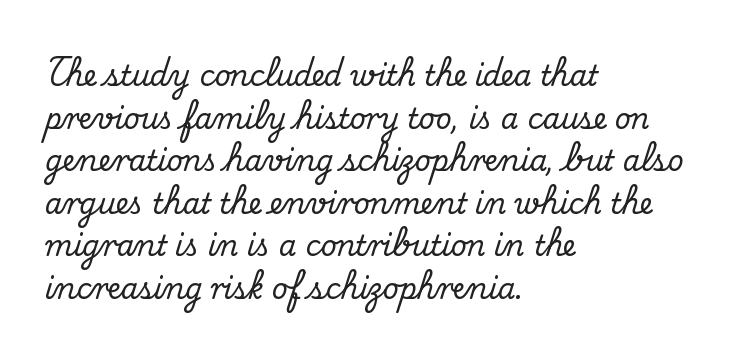
{"serif": "yes", "width": "normal", "stroke_contrast": "medium", "x_height": "small", "monospaced": "no", "underline": "no", "align": "left", "line_spacing": "normal", "line_spacing_ratio": 1.52, "letter_spacing": "normal", "letter_spacing_em": 0.0, "glyph_px": 28}
